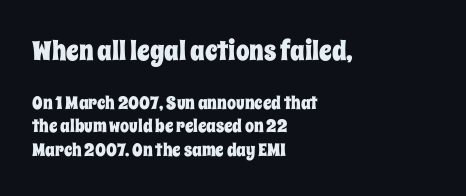
The image shows 27 px text type, upright; set left-aligned, normal line spacing (1.33x), normal letter spacing, not underlined; the first (top) block is 1.5x larger.
